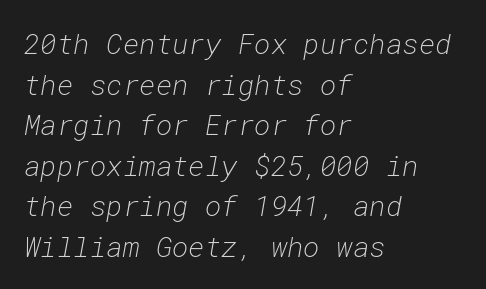
The image shows 28 px light type, italic (leaning right), monospaced; set left-aligned, normal line spacing (1.45x), normal letter spacing, not underlined; low stroke contrast and a medium x-height.
